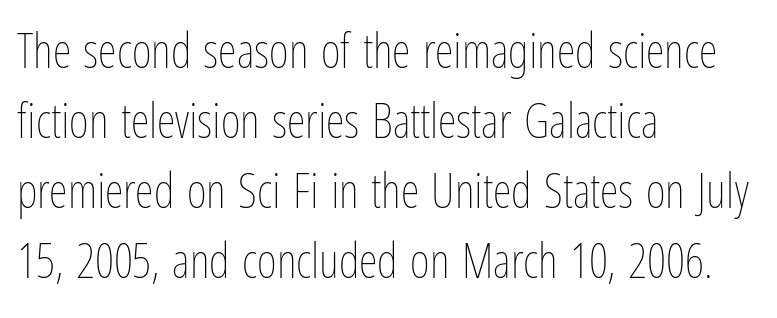
{"italic": "no", "bold": "no", "weight": "thin", "width": "condensed", "stroke_contrast": "low", "x_height": "medium", "monospaced": "no", "underline": "no", "align": "left", "line_spacing": "normal", "line_spacing_ratio": 1.46, "letter_spacing": "normal", "letter_spacing_em": 0.0, "glyph_px": 48}
